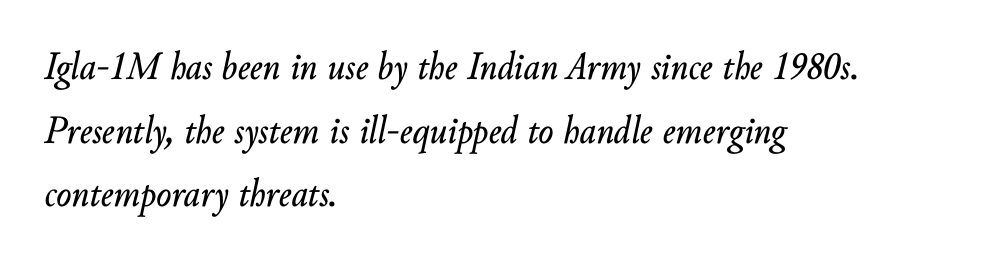
The image shows 40 px text type, italic (leaning right); set left-aligned, normal line spacing (1.59x), normal letter spacing, not underlined; low stroke contrast and a small x-height.
